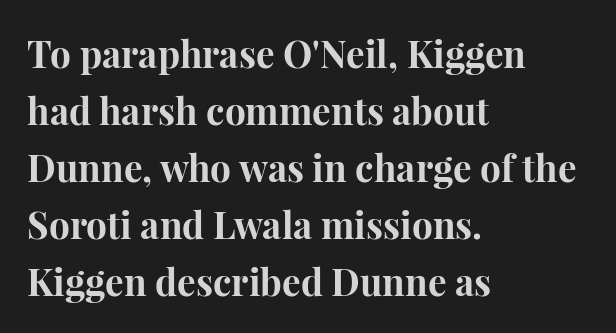
The image shows 37 px bold serif type, upright; set left-aligned, normal line spacing (1.54x), normal letter spacing, not underlined; high stroke contrast and a medium x-height.
